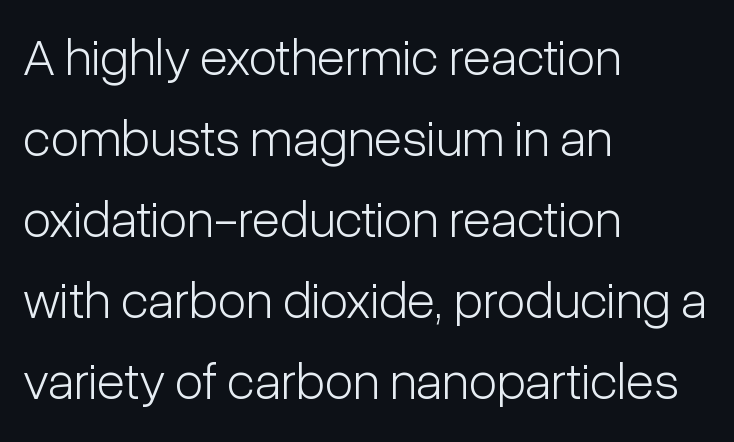
Each stroke keeps to a modest, everyday thickness or less. Rows of type keep a routine distance in the vertical direction. Underline: absent. The type sits square on the baseline with zero lean. The passage shown is typed in a proportional face where columns would drift. Each letter's strokes conclude bluntly, with no projecting serifs.
